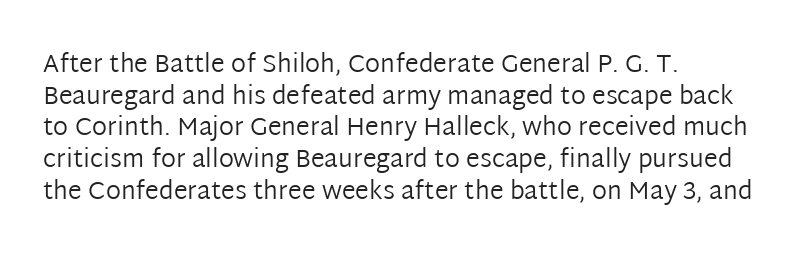
{"italic": "no", "bold": "no", "underline": "no", "align": "left", "line_spacing": "normal", "line_spacing_ratio": 1.27, "letter_spacing": "normal", "letter_spacing_em": 0.0, "glyph_px": 25}
